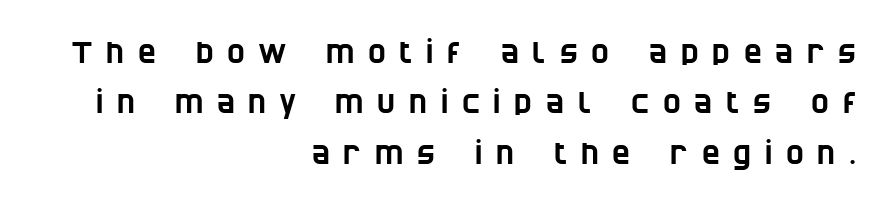
Beneath every word, the page is bare. The rendering uses natural spacing where letterforms have individual widths. How would I describe the line gaps? Plain and ordinary. This rendering widens character spacing well past its baseline value. To sum up the face: it is a sans, with no serifs.
